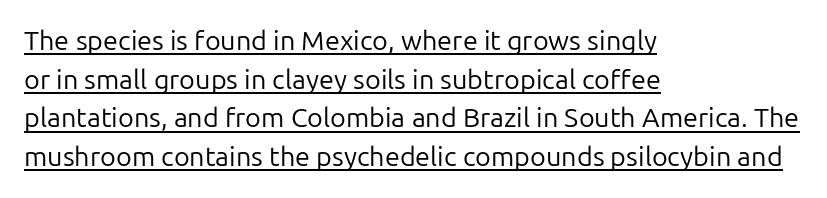
The image shows 27 px text type, upright; set left-aligned, normal line spacing (1.43x), normal letter spacing, underlined.
